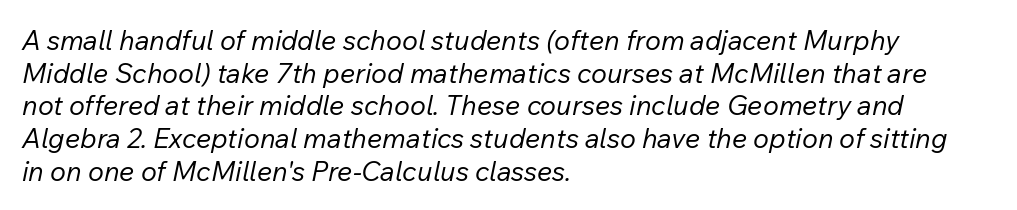
The image shows 27 px text type, italic (leaning right); set left-aligned, line spacing 1.21x, normal letter spacing, not underlined.
